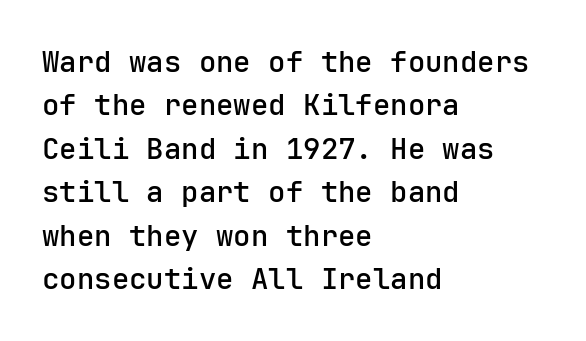
{"serif": "no", "italic": "no", "bold": "semi", "weight": "semibold", "width": "normal", "stroke_contrast": "low", "x_height": "medium", "underline": "no", "align": "left", "line_spacing": "normal", "line_spacing_ratio": 1.5, "letter_spacing": "normal", "letter_spacing_em": 0.0, "glyph_px": 29}
